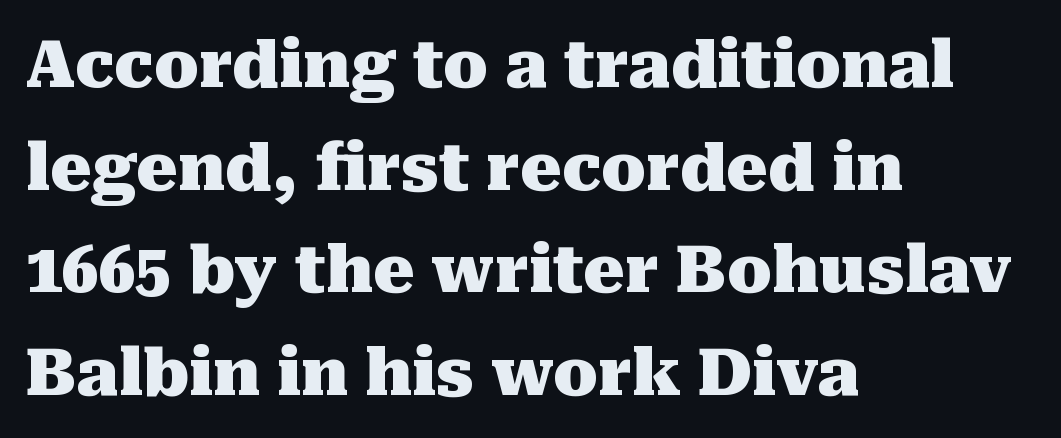
Q: Is the text bold? A: Yes.
Q: Is the text italic (slanted)? A: No, it is upright.
Q: Is the typeface a serif or a sans-serif typeface? A: Serif.
Q: Is the text underlined? A: No.
Q: How is the paragraph aligned? A: Left-aligned.
Q: Is the spacing between letters normal or unusually wide? A: Normal.
Q: Is the spacing between lines tight, normal or loose? A: Normal.
Q: Width (condensed, normal, or wide)? A: Normal.
Q: Stroke contrast? A: Medium.
Q: x-height? A: Medium.
Q: Monospaced? A: No.
